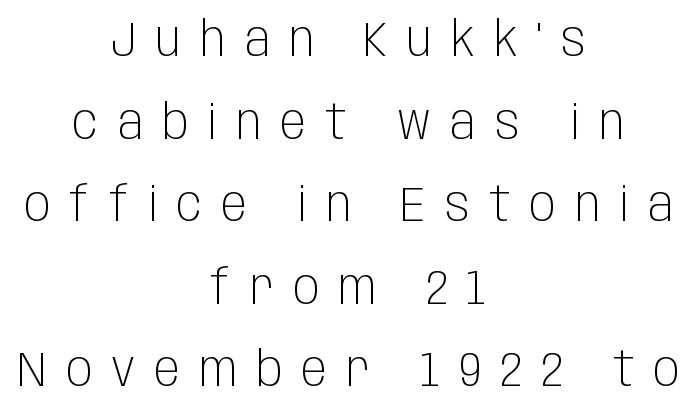
{"serif": "no", "italic": "no", "bold": "no", "weight": "light", "width": "condensed", "stroke_contrast": "low", "x_height": "large", "monospaced": "no", "underline": "no", "align": "center", "line_spacing_ratio": 1.72, "letter_spacing": "wide", "letter_spacing_em": 0.4, "glyph_px": 48}
